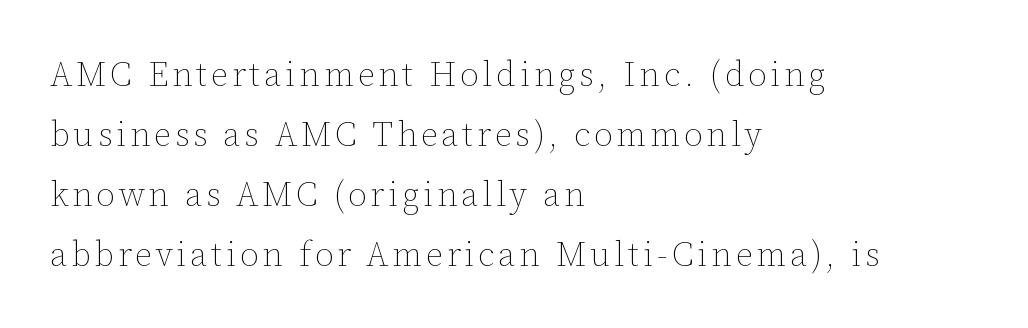
{"italic": "no", "bold": "no", "weight": "thin", "width": "normal", "stroke_contrast": "low", "x_height": "medium", "monospaced": "no", "underline": "no", "align": "left", "line_spacing_ratio": 1.76, "glyph_px": 34}
